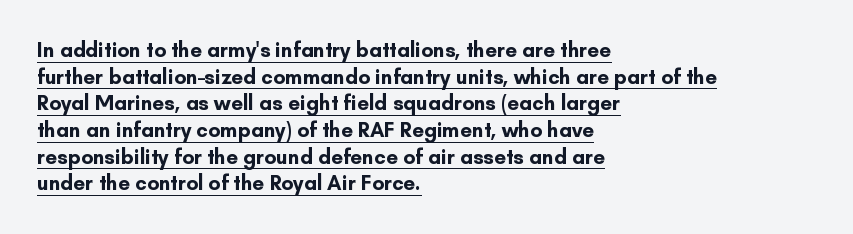
Posture: vertical. The lines are quadded left. What weight is shown? A full bold with thick strokes. Successive baselines arrive at the customary interval. Students, observe the line beneath the letters — that is underlining. The type is set solid horizontally, with unmodified tracking.
